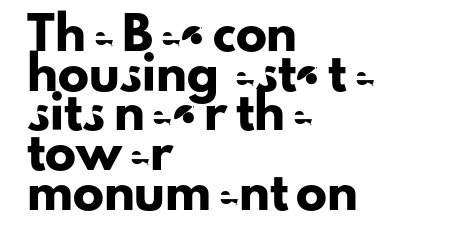
The image shows 31 px sans-serif type, upright; set left-aligned, normal line spacing (1.28x), normal letter spacing, not underlined; low stroke contrast and a small x-height.
